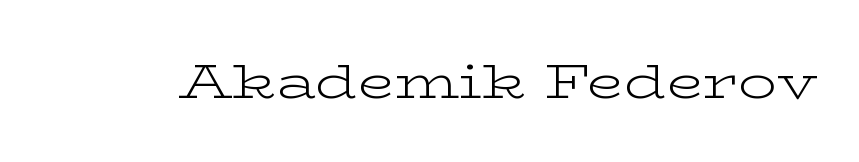
The image shows 48 px light, wide serif type, upright; set normal letter spacing, not underlined; low stroke contrast and a medium x-height.
